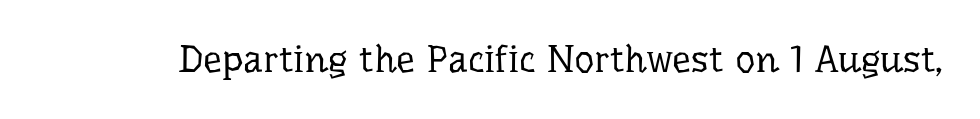
Q: Is the text bold? A: No.
Q: Is the text italic (slanted)? A: No, it is upright.
Q: Is the typeface a serif or a sans-serif typeface? A: Serif.
Q: Is the text underlined? A: No.
Q: Is the spacing between letters normal or unusually wide? A: Normal.
Q: Width (condensed, normal, or wide)? A: Normal.
Q: Stroke contrast? A: Low.
Q: x-height? A: Medium.
Q: Monospaced? A: No.
